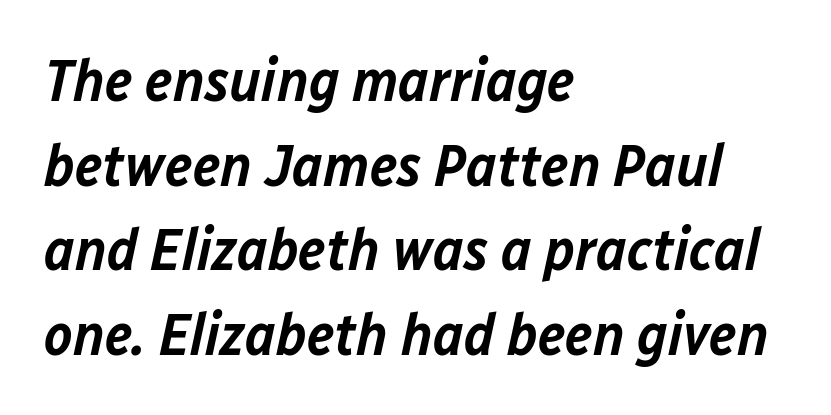
The image shows 60 px semibold type, italic (leaning right); set left-aligned, normal line spacing (1.41x), normal letter spacing, not underlined; low stroke contrast and a medium x-height.
